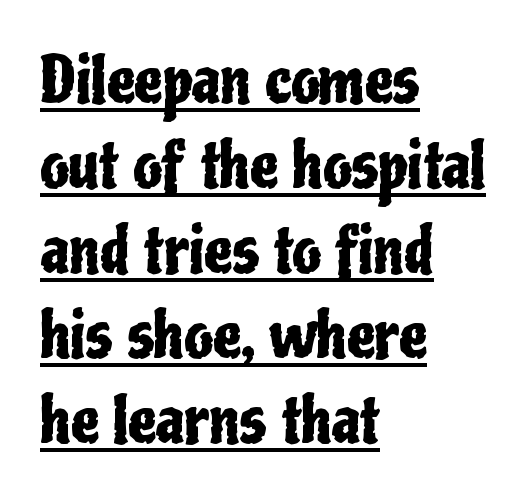
Evenly set lines give the paragraph a standard silhouette. Stroke terminals: plain, sans-serif. Nothing unusual about the tracking: characters are spaced as the font intends. A baseline rule has been typeset under these characters. The passage shown is typed in a proportional face where columns would drift. The font's upright variant was chosen for this text.
